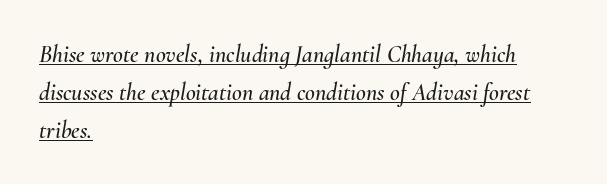
The image shows 24 px text type, italic (leaning right); set left-aligned, normal line spacing (1.58x), normal letter spacing, underlined.
